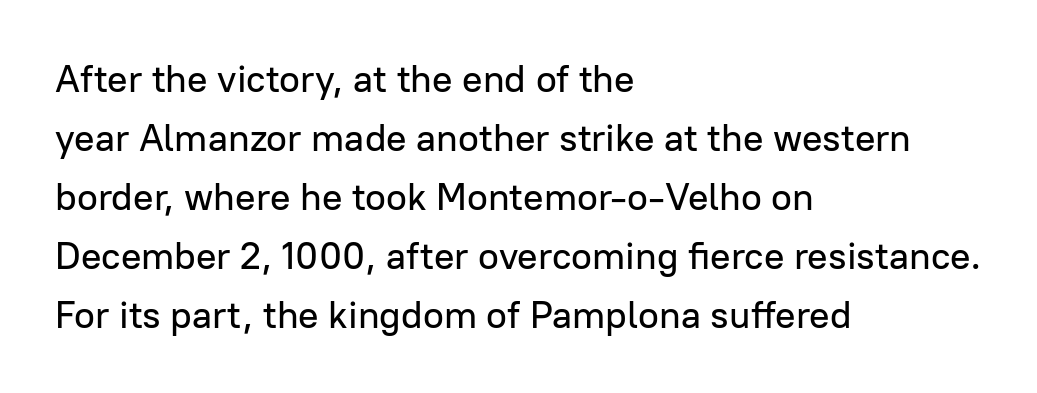
Q: Is the text italic (slanted)? A: No, it is upright.
Q: Is the typeface a serif or a sans-serif typeface? A: Sans-serif.
Q: Is the text underlined? A: No.
Q: How is the paragraph aligned? A: Left-aligned.
Q: Is the spacing between letters normal or unusually wide? A: Normal.
Q: Is the spacing between lines tight, normal or loose? A: Normal.
Q: Width (condensed, normal, or wide)? A: Normal.
Q: Stroke contrast? A: Low.
Q: x-height? A: Medium.
Q: Monospaced? A: No.
